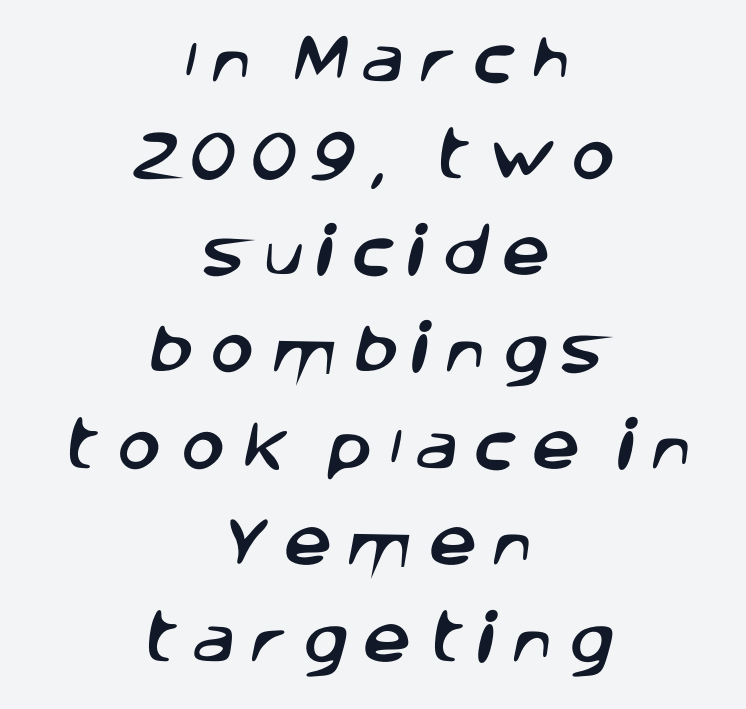
{"serif": "no", "width": "normal", "stroke_contrast": "low", "x_height": "large", "monospaced": "no", "underline": "no", "align": "center", "line_spacing_ratio": 1.79, "letter_spacing": "wide", "letter_spacing_em": 0.27, "glyph_px": 54}
